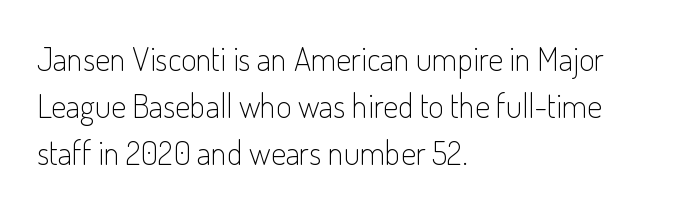
{"serif": "no", "italic": "no", "bold": "no", "weight": "light", "width": "condensed", "stroke_contrast": "low", "x_height": "small", "monospaced": "no", "underline": "no", "align": "left", "line_spacing": "normal", "line_spacing_ratio": 1.43, "letter_spacing": "normal", "letter_spacing_em": 0.0, "glyph_px": 33}
